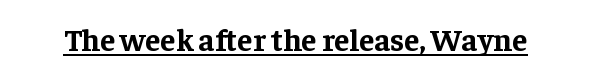
This is serif lettering, the kind often seen in printed books. The letters advance in unequal steps, a hallmark of proportional type. Nobody touched the tracking dial on this one. If you drew a line through each stem, it would be perfectly vertical.
